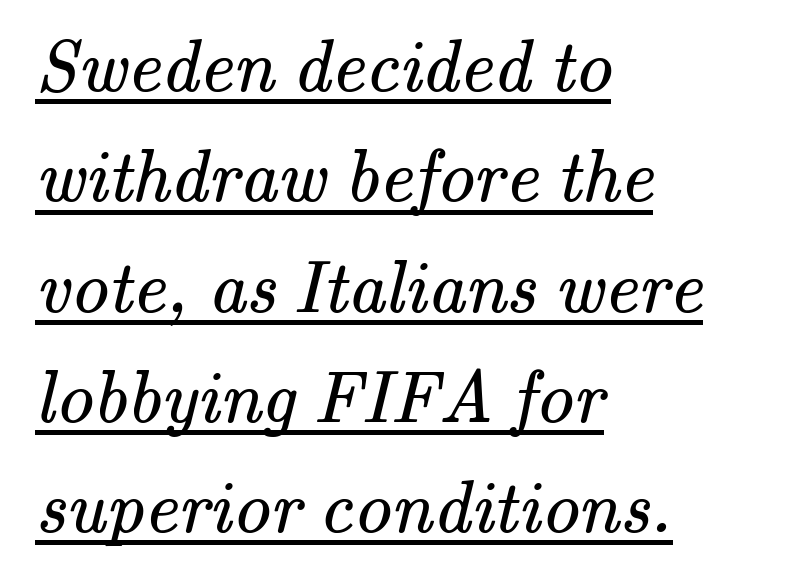
Q: Is the text bold? A: No.
Q: Is the typeface a serif or a sans-serif typeface? A: Serif.
Q: Is the text underlined? A: Yes.
Q: How is the paragraph aligned? A: Left-aligned.
Q: Is the spacing between letters normal or unusually wide? A: Normal.
Q: Is the spacing between lines tight, normal or loose? A: Normal.
Q: Width (condensed, normal, or wide)? A: Normal.
Q: Stroke contrast? A: Medium.
Q: x-height? A: Small.
Q: Monospaced? A: No.
